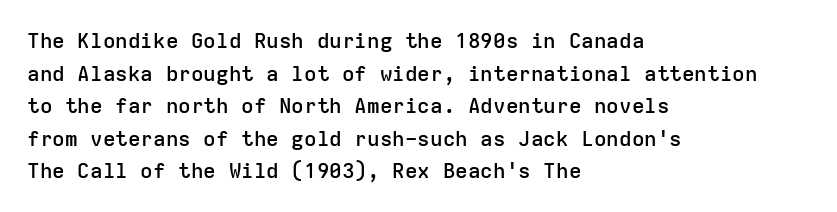
The image shows 21 px text type, upright; set left-aligned, normal line spacing (1.55x), normal letter spacing, not underlined.
